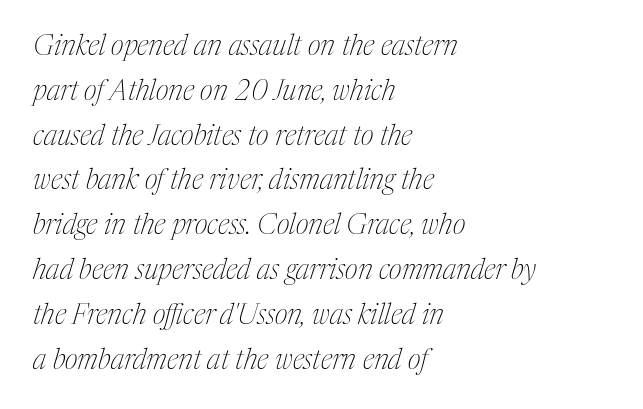
{"serif": "yes", "italic": "yes", "lean": "right", "slant_degrees": 17, "bold": "no", "weight": "thin", "width": "condensed", "stroke_contrast": "medium", "x_height": "medium", "monospaced": "no", "underline": "no", "align": "left", "line_spacing": "normal", "line_spacing_ratio": 1.6, "letter_spacing": "normal", "letter_spacing_em": 0.0, "glyph_px": 28}
